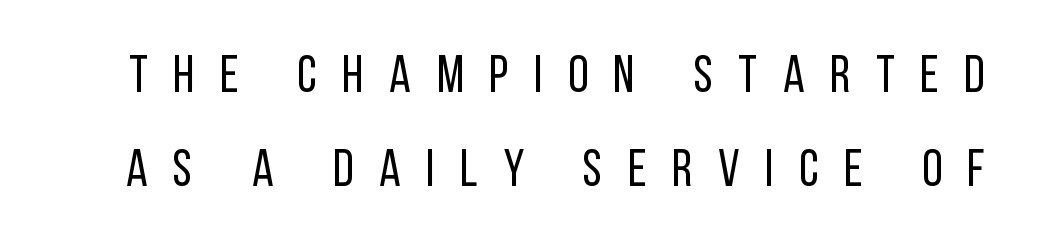
Q: Is the text bold? A: No.
Q: Is the text italic (slanted)? A: No, it is upright.
Q: Is the typeface a serif or a sans-serif typeface? A: Sans-serif.
Q: Is the text underlined? A: No.
Q: Is the spacing between letters normal or unusually wide? A: Unusually wide.
Q: Width (condensed, normal, or wide)? A: Condensed.
Q: Stroke contrast? A: Low.
Q: x-height? A: Large.
Q: Monospaced? A: No.
